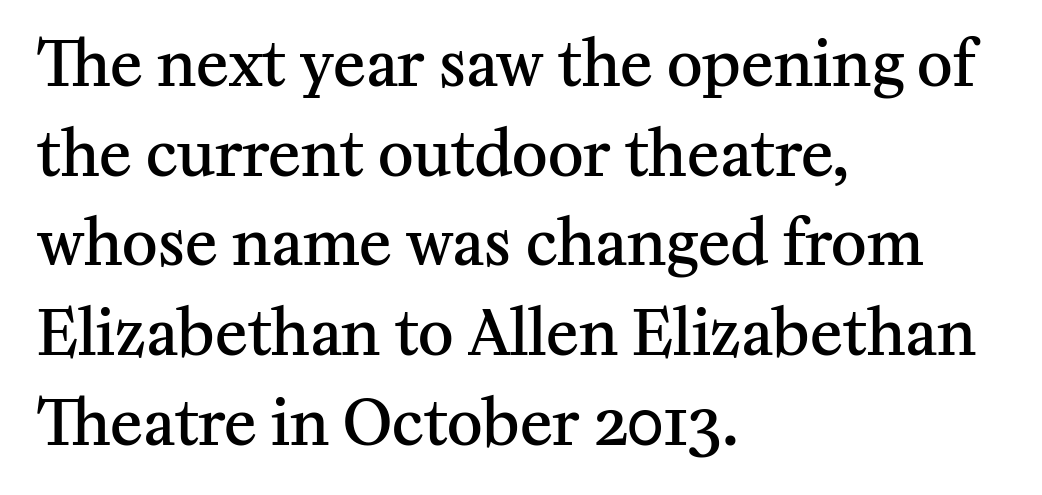
Q: Is the text bold? A: Semi-bold.
Q: Is the text italic (slanted)? A: No, it is upright.
Q: Is the typeface a serif or a sans-serif typeface? A: Serif.
Q: Is the text underlined? A: No.
Q: How is the paragraph aligned? A: Left-aligned.
Q: Is the spacing between letters normal or unusually wide? A: Normal.
Q: Is the spacing between lines tight, normal or loose? A: Normal.
Q: Width (condensed, normal, or wide)? A: Normal.
Q: Stroke contrast? A: Medium.
Q: x-height? A: Medium.
Q: Monospaced? A: No.
